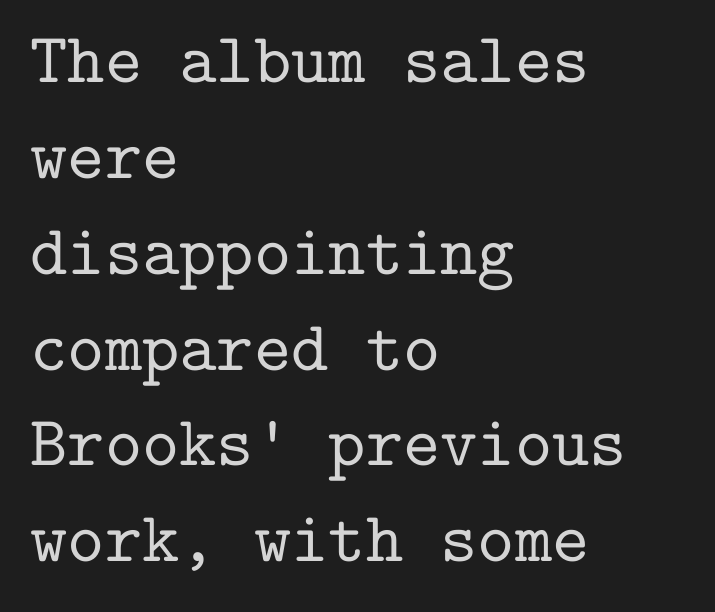
Q: Is the text italic (slanted)? A: No, it is upright.
Q: Is the typeface a serif or a sans-serif typeface? A: Serif.
Q: Is the text underlined? A: No.
Q: How is the paragraph aligned? A: Left-aligned.
Q: Is the spacing between letters normal or unusually wide? A: Normal.
Q: Is the spacing between lines tight, normal or loose? A: Normal.
Q: Width (condensed, normal, or wide)? A: Normal.
Q: Stroke contrast? A: Low.
Q: x-height? A: Medium.
Q: Monospaced? A: Yes.
